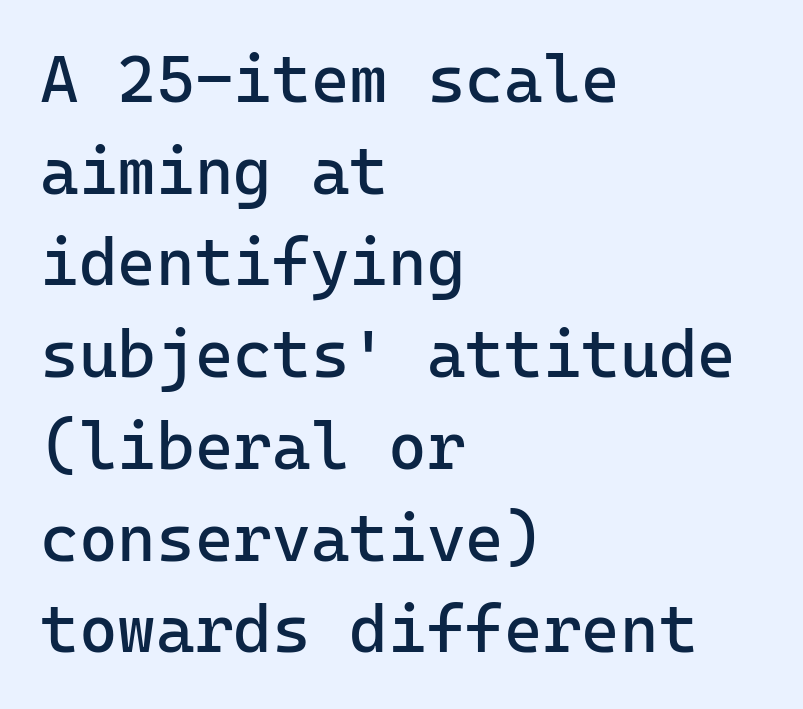
Q: Is the text bold? A: No.
Q: Is the text italic (slanted)? A: No, it is upright.
Q: Is the typeface a serif or a sans-serif typeface? A: Sans-serif.
Q: Is the text underlined? A: No.
Q: How is the paragraph aligned? A: Left-aligned.
Q: Is the spacing between letters normal or unusually wide? A: Normal.
Q: Is the spacing between lines tight, normal or loose? A: Normal.
Q: Width (condensed, normal, or wide)? A: Normal.
Q: Stroke contrast? A: Low.
Q: x-height? A: Medium.
Q: Monospaced? A: Yes.
